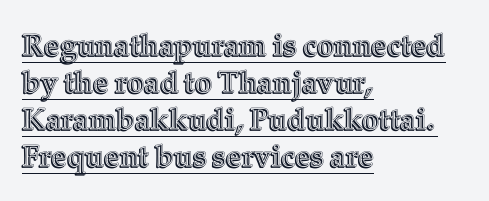
Q: Is the text italic (slanted)? A: No, it is upright.
Q: Is the text underlined? A: Yes.
Q: How is the paragraph aligned? A: Left-aligned.
Q: Is the spacing between letters normal or unusually wide? A: Normal.
Q: Width (condensed, normal, or wide)? A: Normal.
Q: x-height? A: Medium.
Q: Monospaced? A: No.
